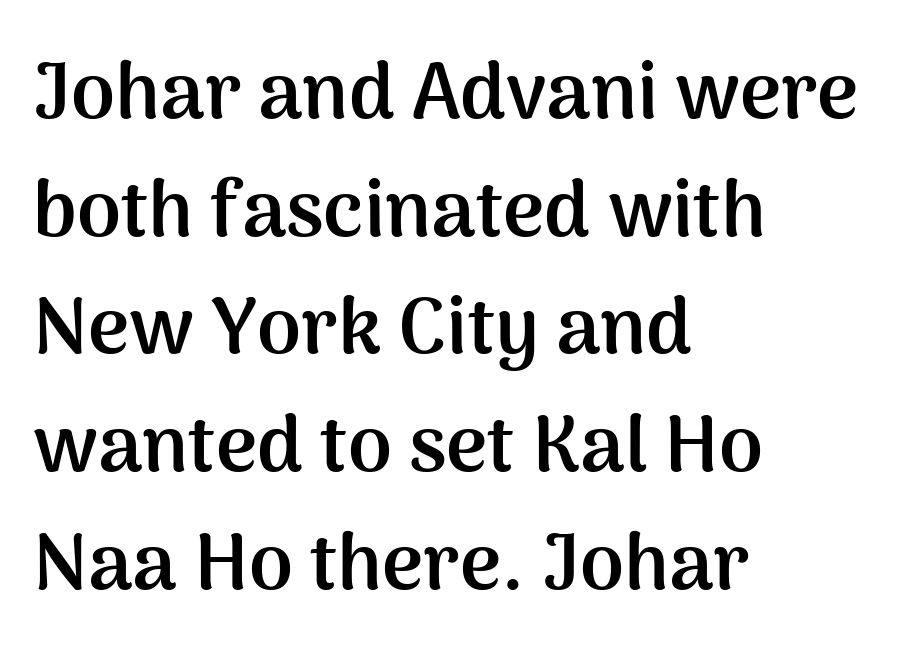
Q: Is the text bold? A: Yes.
Q: Is the text italic (slanted)? A: No, it is upright.
Q: Is the typeface a serif or a sans-serif typeface? A: Sans-serif.
Q: Is the text underlined? A: No.
Q: How is the paragraph aligned? A: Left-aligned.
Q: Is the spacing between letters normal or unusually wide? A: Normal.
Q: Is the spacing between lines tight, normal or loose? A: Normal.
Q: Width (condensed, normal, or wide)? A: Normal.
Q: Stroke contrast? A: Medium.
Q: x-height? A: Medium.
Q: Monospaced? A: No.
